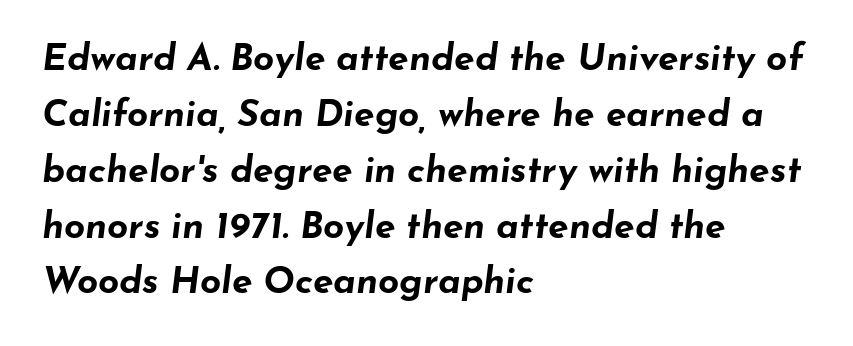
Q: Is the text bold? A: Yes.
Q: Is the text italic (slanted)? A: Yes, it leans right by about 7 degrees.
Q: Is the text underlined? A: No.
Q: How is the paragraph aligned? A: Left-aligned.
Q: Is the spacing between letters normal or unusually wide? A: Normal.
Q: Is the spacing between lines tight, normal or loose? A: Normal.
Q: Width (condensed, normal, or wide)? A: Wide.
Q: Stroke contrast? A: Low.
Q: x-height? A: Small.
Q: Monospaced? A: No.
